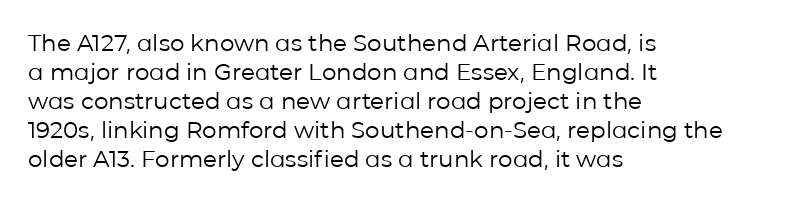
The image shows 23 px text type, upright; set left-aligned, normal line spacing (1.26x), normal letter spacing, not underlined.
